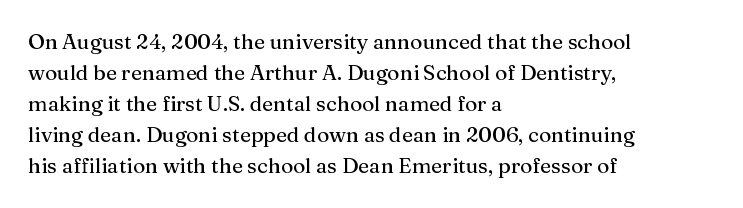
Q: Is the text italic (slanted)? A: No, it is upright.
Q: Is the text underlined? A: No.
Q: How is the paragraph aligned? A: Left-aligned.
Q: Is the spacing between letters normal or unusually wide? A: Normal.
Q: Is the spacing between lines tight, normal or loose? A: Normal.
